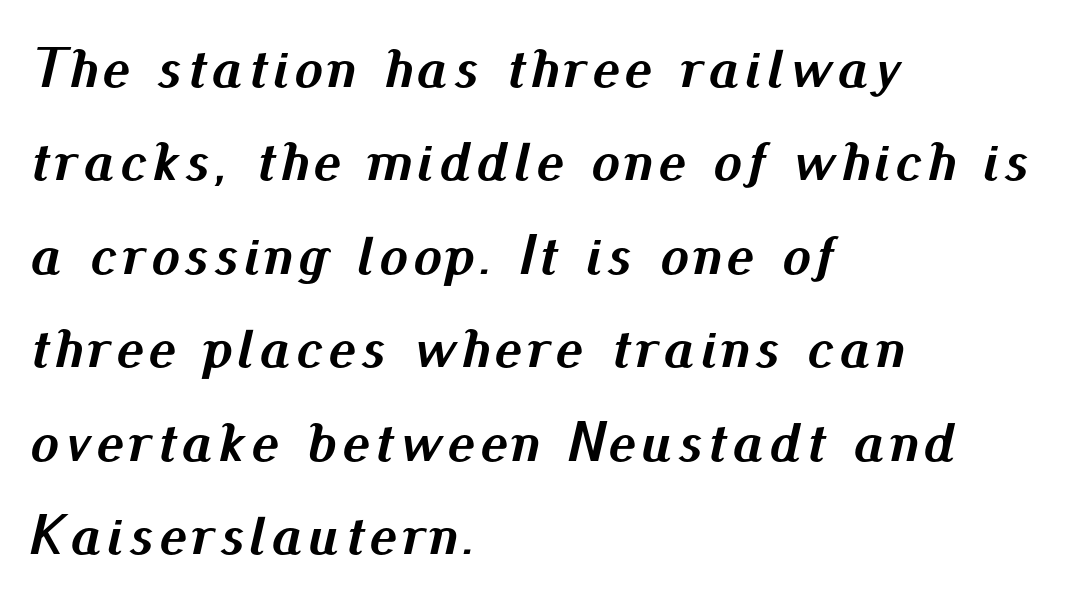
Q: Is the text bold? A: Yes.
Q: Is the text italic (slanted)? A: Yes, it leans right by about 13 degrees.
Q: Is the text underlined? A: No.
Q: How is the paragraph aligned? A: Left-aligned.
Q: Is the spacing between lines tight, normal or loose? A: Normal.
Q: Width (condensed, normal, or wide)? A: Normal.
Q: Stroke contrast? A: Medium.
Q: x-height? A: Small.
Q: Monospaced? A: No.
